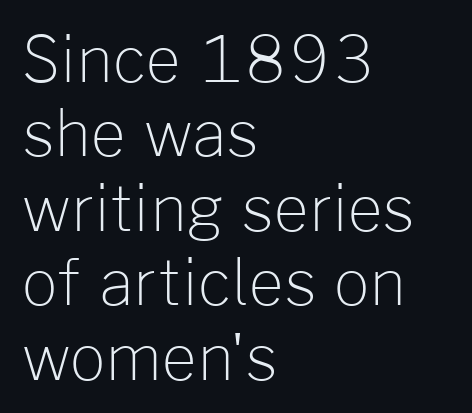
Q: Is the text bold? A: No.
Q: Is the text italic (slanted)? A: No, it is upright.
Q: Is the typeface a serif or a sans-serif typeface? A: Sans-serif.
Q: Is the text underlined? A: No.
Q: How is the paragraph aligned? A: Left-aligned.
Q: Is the spacing between letters normal or unusually wide? A: Normal.
Q: Width (condensed, normal, or wide)? A: Normal.
Q: Stroke contrast? A: Low.
Q: x-height? A: Medium.
Q: Monospaced? A: No.
